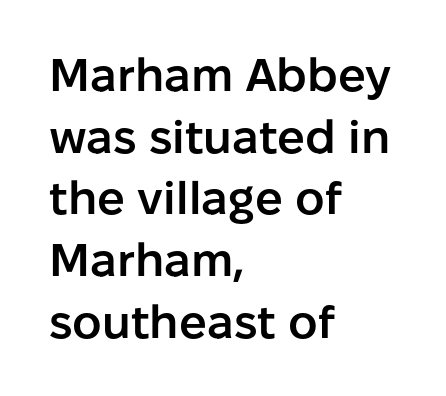
Q: Is the text bold? A: Semi-bold.
Q: Is the text italic (slanted)? A: No, it is upright.
Q: Is the typeface a serif or a sans-serif typeface? A: Sans-serif.
Q: Is the text underlined? A: No.
Q: How is the paragraph aligned? A: Left-aligned.
Q: Is the spacing between letters normal or unusually wide? A: Normal.
Q: Is the spacing between lines tight, normal or loose? A: Normal.
Q: Width (condensed, normal, or wide)? A: Normal.
Q: Stroke contrast? A: Low.
Q: x-height? A: Medium.
Q: Monospaced? A: No.
